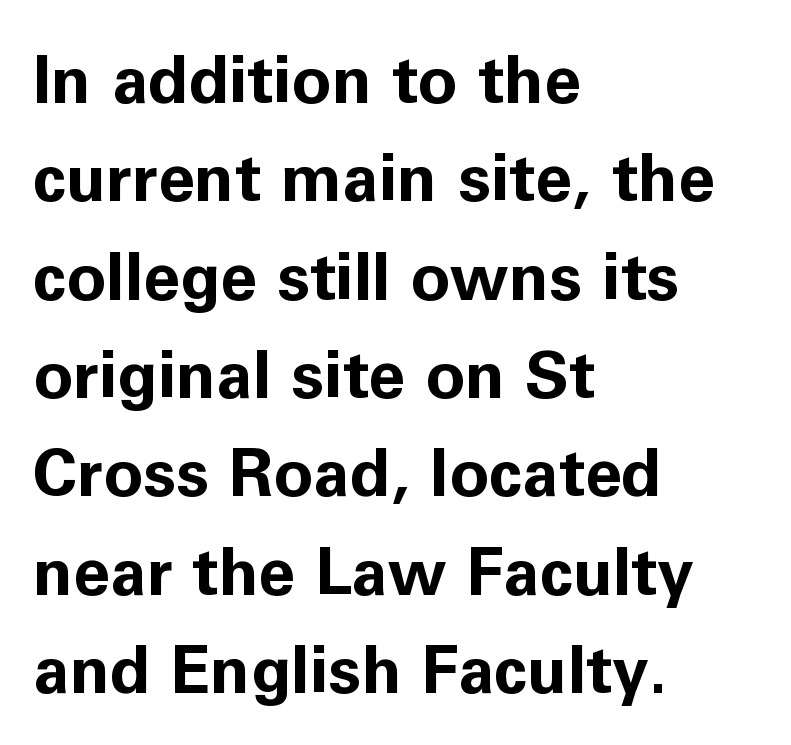
Q: Is the text bold? A: Yes.
Q: Is the text italic (slanted)? A: No, it is upright.
Q: Is the typeface a serif or a sans-serif typeface? A: Sans-serif.
Q: Is the text underlined? A: No.
Q: How is the paragraph aligned? A: Left-aligned.
Q: Is the spacing between letters normal or unusually wide? A: Normal.
Q: Is the spacing between lines tight, normal or loose? A: Normal.
Q: Width (condensed, normal, or wide)? A: Normal.
Q: Stroke contrast? A: Low.
Q: x-height? A: Medium.
Q: Monospaced? A: No.
